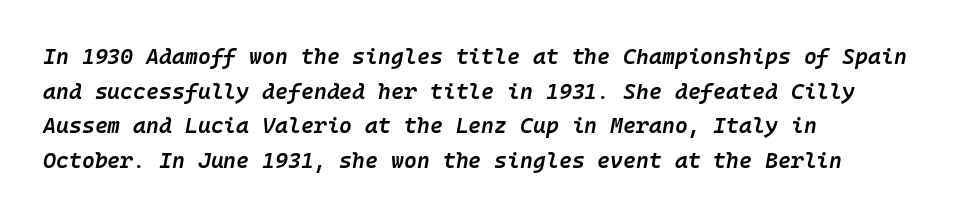
The image shows 22 px text type, italic (leaning right); set left-aligned, normal line spacing (1.57x), normal letter spacing, not underlined.
